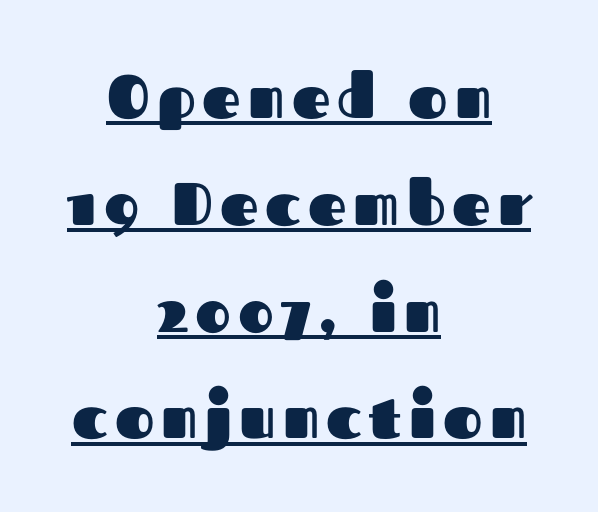
Q: Is the text bold? A: Yes.
Q: Is the text italic (slanted)? A: No, it is upright.
Q: Is the typeface a serif or a sans-serif typeface? A: Sans-serif.
Q: Is the text underlined? A: Yes.
Q: How is the paragraph aligned? A: Centered.
Q: Width (condensed, normal, or wide)? A: Normal.
Q: Stroke contrast? A: Medium.
Q: x-height? A: Medium.
Q: Monospaced? A: No.
